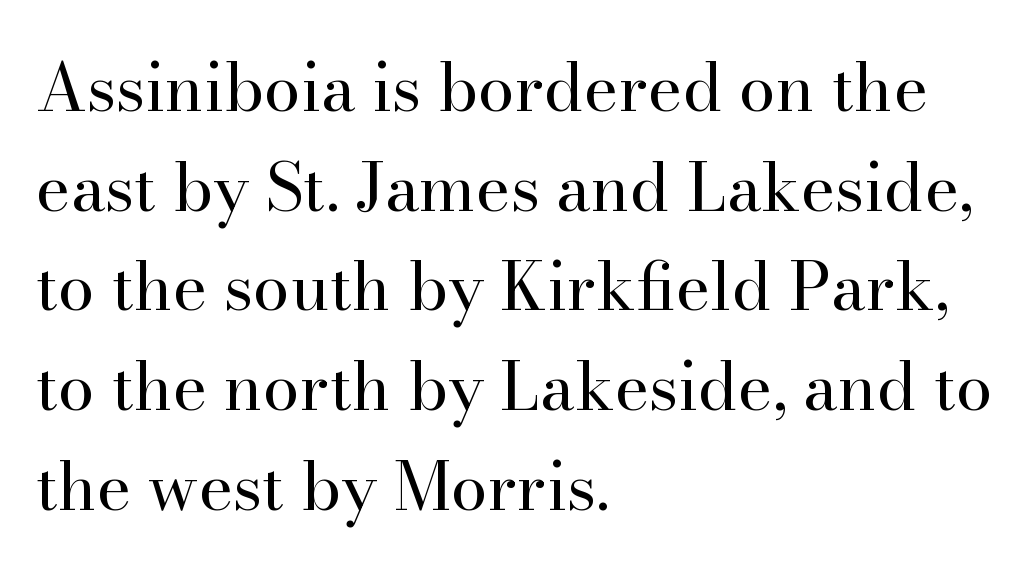
Q: Is the text bold? A: No.
Q: Is the text italic (slanted)? A: No, it is upright.
Q: Is the typeface a serif or a sans-serif typeface? A: Serif.
Q: Is the text underlined? A: No.
Q: How is the paragraph aligned? A: Left-aligned.
Q: Is the spacing between letters normal or unusually wide? A: Normal.
Q: Is the spacing between lines tight, normal or loose? A: Normal.
Q: Width (condensed, normal, or wide)? A: Normal.
Q: Stroke contrast? A: High.
Q: x-height? A: Small.
Q: Monospaced? A: No.
